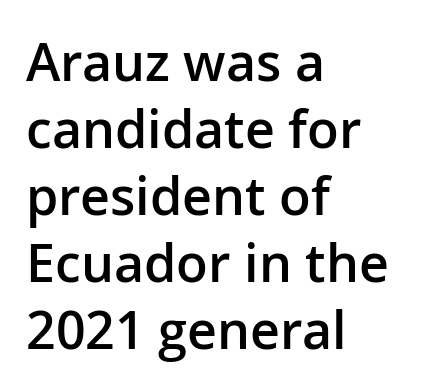
The image shows 52 px semibold sans-serif type, upright; set left-aligned, normal line spacing (1.29x), normal letter spacing, not underlined; low stroke contrast and a medium x-height.
